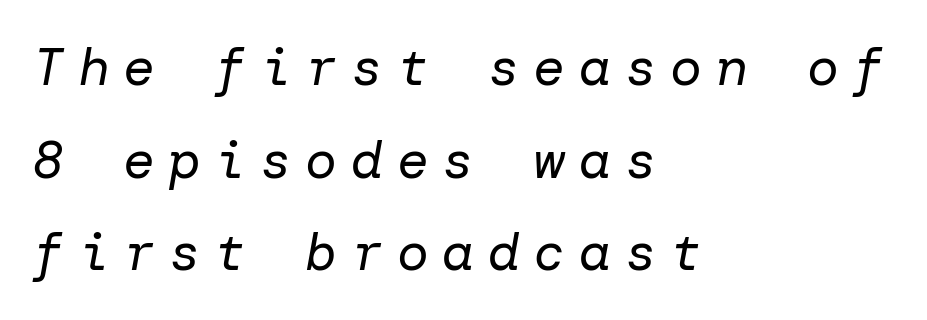
Q: Is the text bold? A: No.
Q: Is the text italic (slanted)? A: Yes, it leans right by about 10 degrees.
Q: Is the text underlined? A: No.
Q: How is the paragraph aligned? A: Left-aligned.
Q: Is the spacing between letters normal or unusually wide? A: Unusually wide.
Q: Width (condensed, normal, or wide)? A: Normal.
Q: Stroke contrast? A: Low.
Q: x-height? A: Medium.
